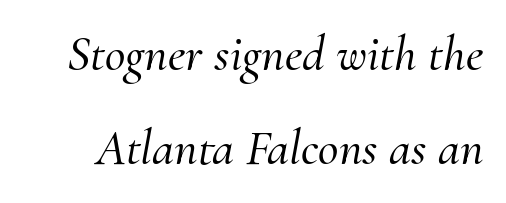
A typesetter would call this proportional, since set widths differ per character. The specimen omits any rule beneath the text block's lines. This sample uses plain, unmodified letter spacing. Characters are canted at an angle relative to the baseline's perpendicular. The face used here is seriffed, in the tradition of book romans.
